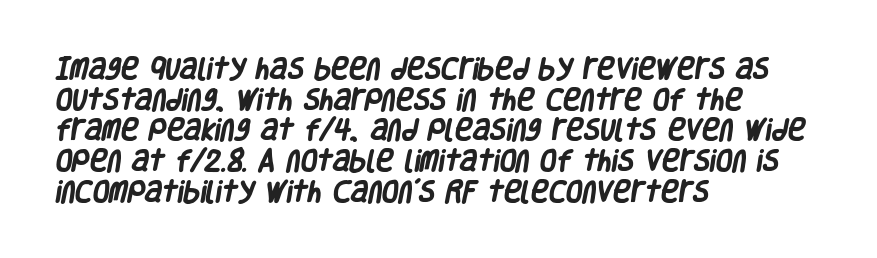
{"bold": "yes", "underline": "no", "align": "left", "line_spacing": "normal", "line_spacing_ratio": 1.28, "letter_spacing": "normal", "letter_spacing_em": 0.0, "glyph_px": 24}
